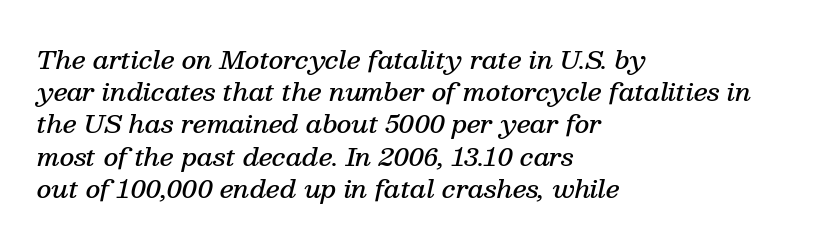
Q: Is the text bold? A: Semi-bold.
Q: Is the text italic (slanted)? A: Yes, it leans right by about 13 degrees.
Q: Is the text underlined? A: No.
Q: How is the paragraph aligned? A: Left-aligned.
Q: Is the spacing between letters normal or unusually wide? A: Normal.
Q: Is the spacing between lines tight, normal or loose? A: Normal.
